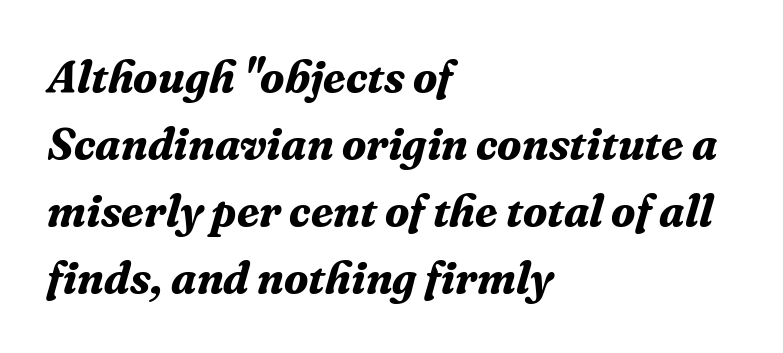
{"serif": "yes", "italic": "yes", "lean": "right", "slant_degrees": 16, "bold": "yes", "weight": "bold", "width": "normal", "stroke_contrast": "medium", "x_height": "medium", "monospaced": "no", "underline": "no", "align": "left", "line_spacing": "normal", "line_spacing_ratio": 1.49, "letter_spacing": "normal", "letter_spacing_em": 0.0, "glyph_px": 45}
